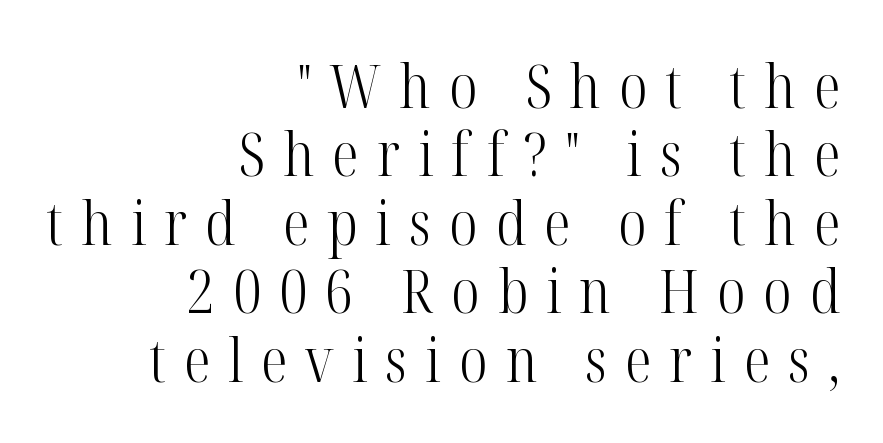
{"serif": "yes", "italic": "no", "bold": "no", "weight": "light", "width": "condensed", "stroke_contrast": "high", "x_height": "medium", "monospaced": "no", "underline": "no", "align": "right", "line_spacing": "tight", "line_spacing_ratio": 1.14, "letter_spacing": "wide", "letter_spacing_em": 0.3, "glyph_px": 60}
